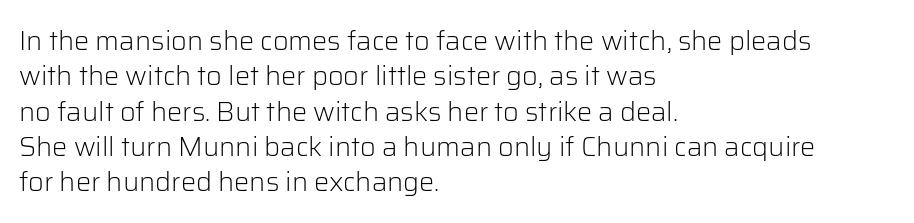
The image shows 27 px text type, upright; set left-aligned, normal line spacing (1.31x), normal letter spacing, not underlined.
